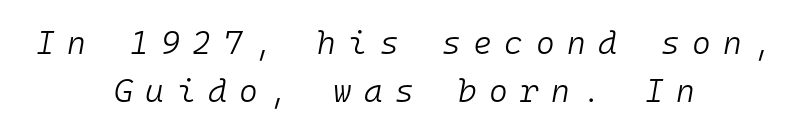
The image shows 32 px light type, italic (leaning right), monospaced; set centered, normal line spacing (1.51x), unusually wide letter spacing (+0.39 em), not underlined; low stroke contrast and a medium x-height.
